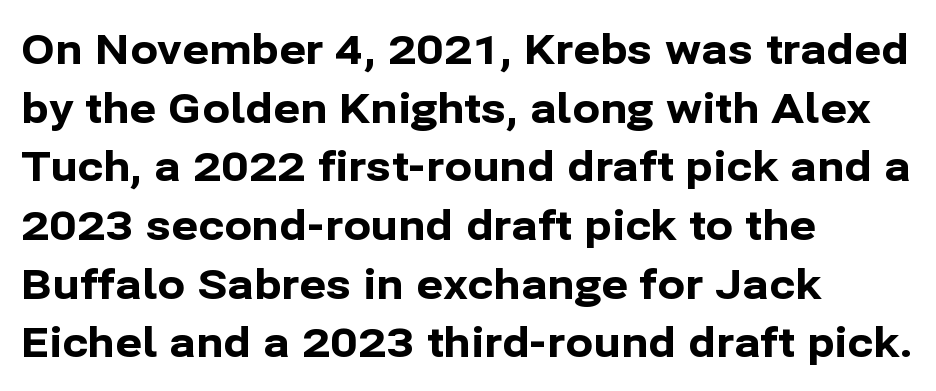
Q: Is the text bold? A: Yes.
Q: Is the text italic (slanted)? A: No, it is upright.
Q: Is the typeface a serif or a sans-serif typeface? A: Sans-serif.
Q: Is the text underlined? A: No.
Q: How is the paragraph aligned? A: Left-aligned.
Q: Is the spacing between letters normal or unusually wide? A: Normal.
Q: Is the spacing between lines tight, normal or loose? A: Normal.
Q: Width (condensed, normal, or wide)? A: Normal.
Q: Stroke contrast? A: Low.
Q: x-height? A: Medium.
Q: Monospaced? A: No.
